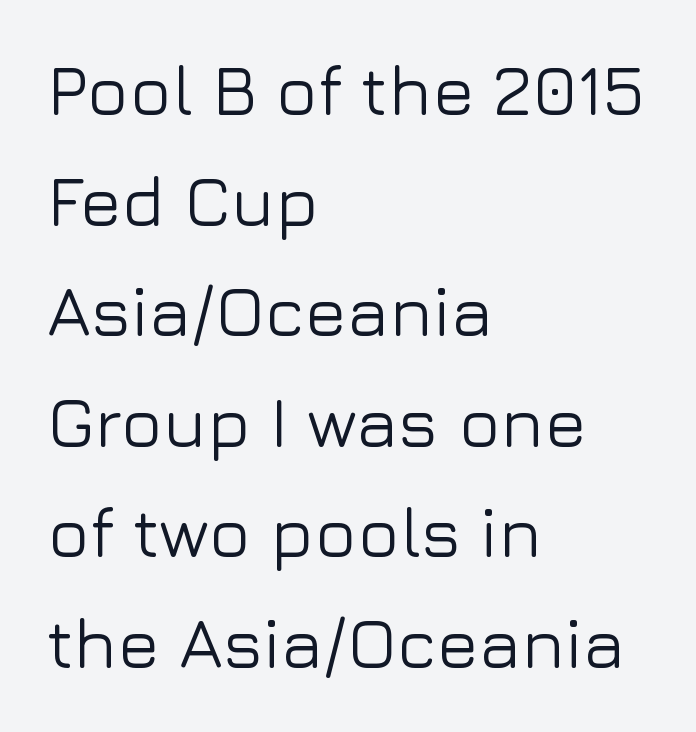
Q: Is the text italic (slanted)? A: No, it is upright.
Q: Is the typeface a serif or a sans-serif typeface? A: Sans-serif.
Q: Is the text underlined? A: No.
Q: How is the paragraph aligned? A: Left-aligned.
Q: Is the spacing between letters normal or unusually wide? A: Normal.
Q: Is the spacing between lines tight, normal or loose? A: Normal.
Q: Width (condensed, normal, or wide)? A: Normal.
Q: Stroke contrast? A: Low.
Q: x-height? A: Medium.
Q: Monospaced? A: No.
